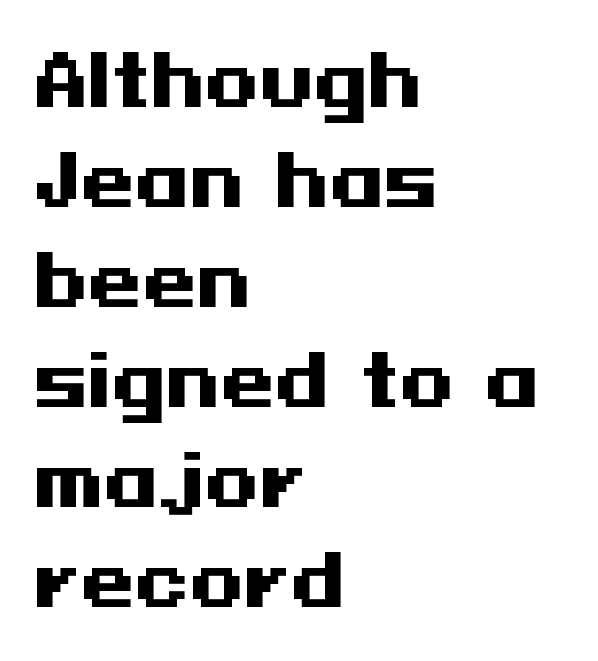
The image shows 70 px heavy, wide sans-serif type, upright; set left-aligned, normal line spacing (1.43x), normal letter spacing, not underlined; medium stroke contrast and a medium x-height.
